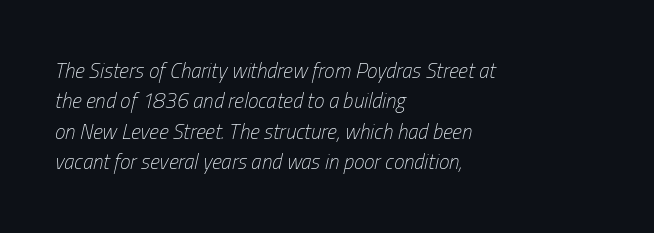
Q: Is the text bold? A: No.
Q: Is the text italic (slanted)? A: Yes, it leans right by about 13 degrees.
Q: Is the text underlined? A: No.
Q: How is the paragraph aligned? A: Left-aligned.
Q: Is the spacing between letters normal or unusually wide? A: Normal.
Q: Is the spacing between lines tight, normal or loose? A: Normal.
